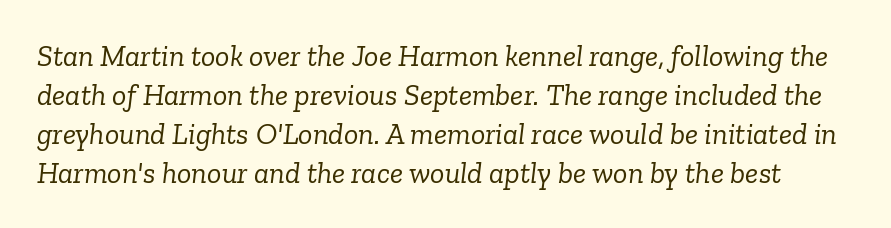
{"serif": "yes", "italic": "yes", "lean": "right", "slant_degrees": 6, "bold": "no", "weight": "light", "width": "normal", "stroke_contrast": "low", "x_height": "medium", "monospaced": "no", "underline": "no", "line_spacing": "normal", "line_spacing_ratio": 1.3, "letter_spacing": "normal", "letter_spacing_em": 0.0, "glyph_px": 30}
